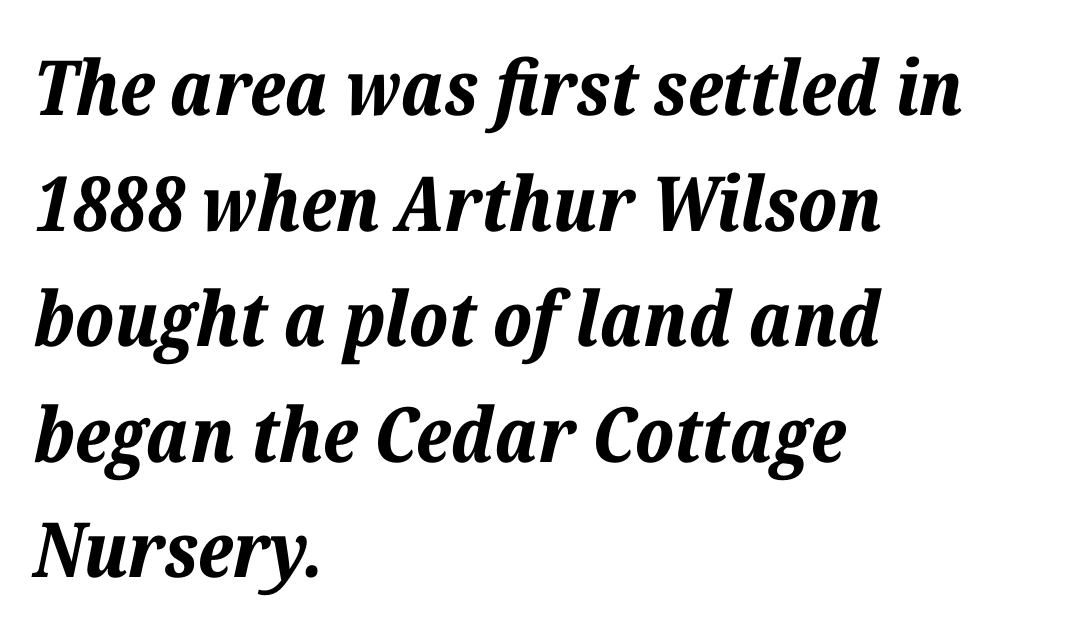
Q: Is the text bold? A: Yes.
Q: Is the text italic (slanted)? A: Yes, it leans right by about 12 degrees.
Q: Is the text underlined? A: No.
Q: How is the paragraph aligned? A: Left-aligned.
Q: Is the spacing between letters normal or unusually wide? A: Normal.
Q: Is the spacing between lines tight, normal or loose? A: Normal.
Q: Width (condensed, normal, or wide)? A: Normal.
Q: Stroke contrast? A: Low.
Q: x-height? A: Medium.
Q: Monospaced? A: No.
